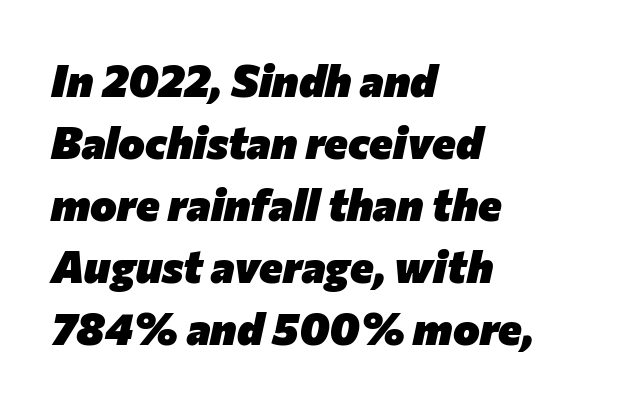
Normally led — the rows are evenly, conventionally spaced. The typography opts for an oblique posture over an upright one. A classic flush-left, rag-right setting is used for this passage. Typographic density is high because the face is bold. The passage shown is not underscored anywhere. The rendering uses natural spacing where letterforms have individual widths.
